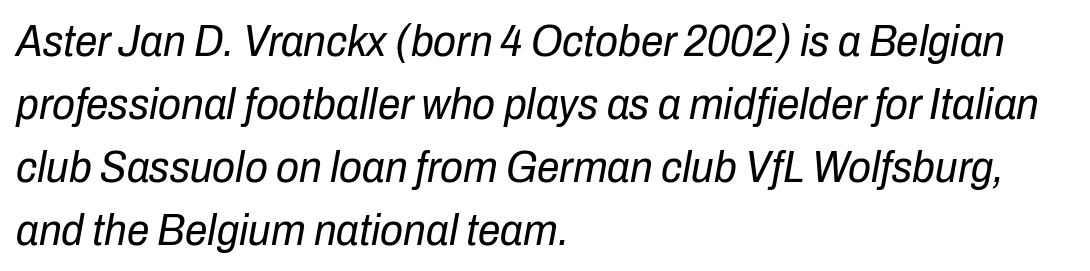
{"italic": "yes", "lean": "right", "slant_degrees": 10, "bold": "no", "weight": "regular", "width": "condensed", "stroke_contrast": "low", "x_height": "medium", "monospaced": "no", "underline": "no", "align": "left", "line_spacing": "normal", "line_spacing_ratio": 1.4, "letter_spacing": "normal", "letter_spacing_em": 0.0, "glyph_px": 45}
